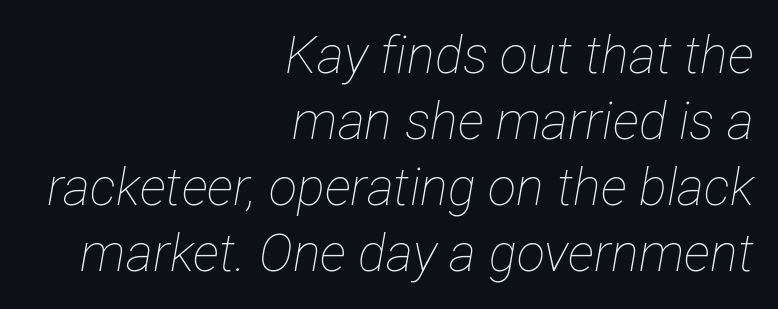
These lines were composed using italics. Descender tails drop into unmarked territory. Is this a fixed-width face? No — the glyphs have proportional, varying widths. This rendering uses right alignment, leaving the left contour irregular. A normal amount of white space separates one row of letters from the next.
